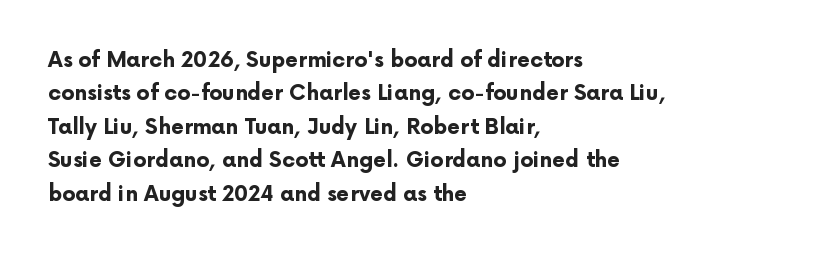
{"italic": "no", "bold": "yes", "underline": "no", "align": "left", "line_spacing": "normal", "line_spacing_ratio": 1.59, "letter_spacing": "normal", "letter_spacing_em": 0.0, "glyph_px": 21}
